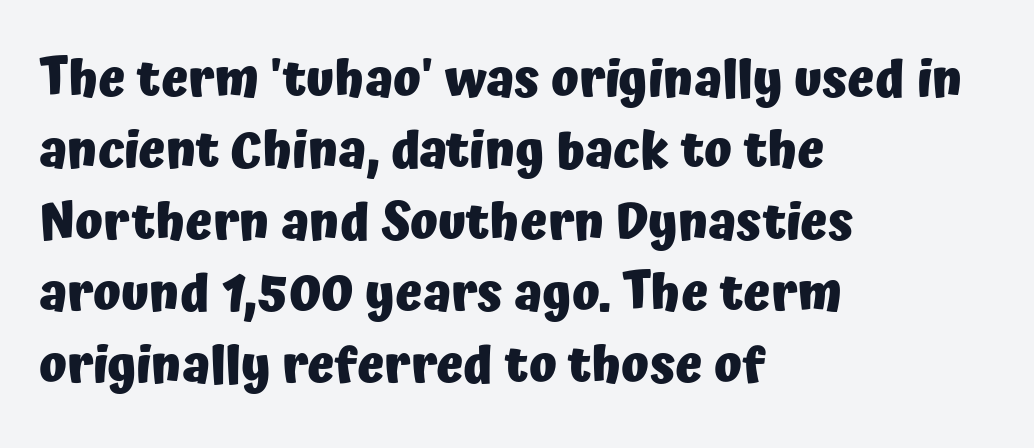
Is the type bold? Yes — the strokes are clearly thick and heavy. In terms of posture, this sample is upright. The leading is moderate, giving the passage an even texture. Character widths vary here, with narrow letters taking less room than wide ones. The glyphs in this specimen are sans serif. Check the space under the baseline: it is left empty.
